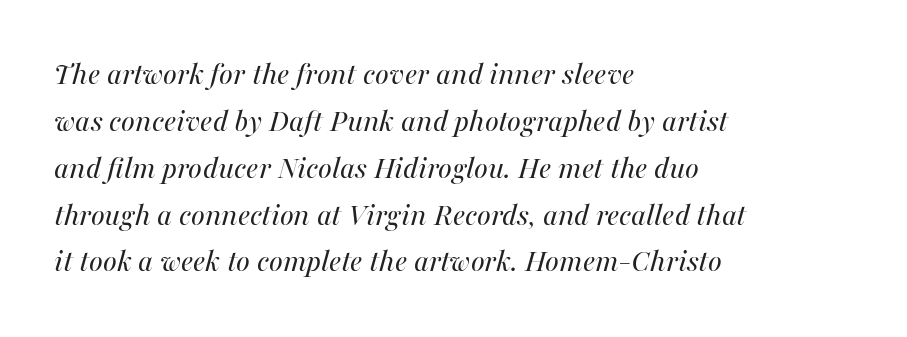
{"italic": "yes", "lean": "right", "slant_degrees": 16, "bold": "no", "weight": "regular", "width": "normal", "stroke_contrast": "medium", "x_height": "medium", "monospaced": "no", "underline": "no", "align": "left", "line_spacing": "normal", "line_spacing_ratio": 1.42, "letter_spacing": "normal", "letter_spacing_em": 0.0, "glyph_px": 33}
